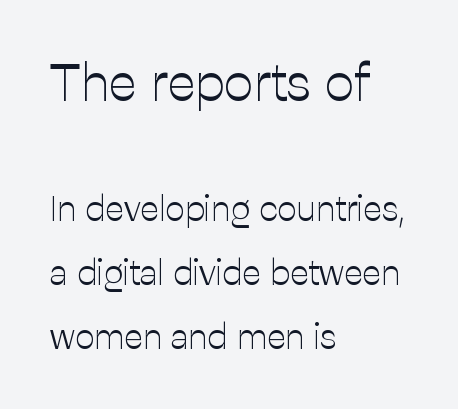
The image shows 52 px light sans-serif type, upright; set left-aligned, line spacing 1.82x, normal letter spacing, not underlined; the first (top) block is 1.49x larger; low stroke contrast and a medium x-height.
